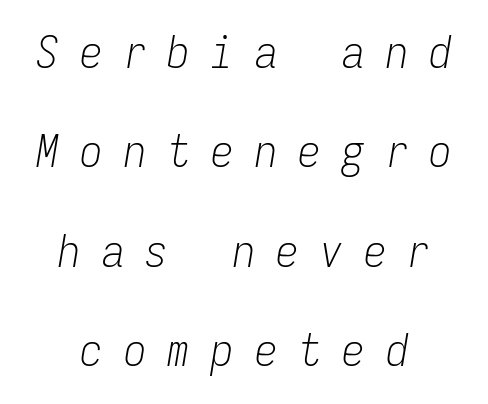
No letter is thick-stroked: the sample isn't bold. Every character here occupies the same horizontal width, giving the sample a typewriter-like rhythm. The designer dialed line spacing up above the default. Short and long lines alike share a common midpoint.
